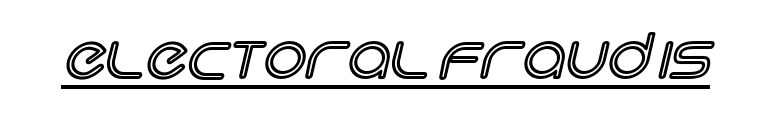
The image shows 60 px text type; set normal letter spacing, underlined; a large x-height.
